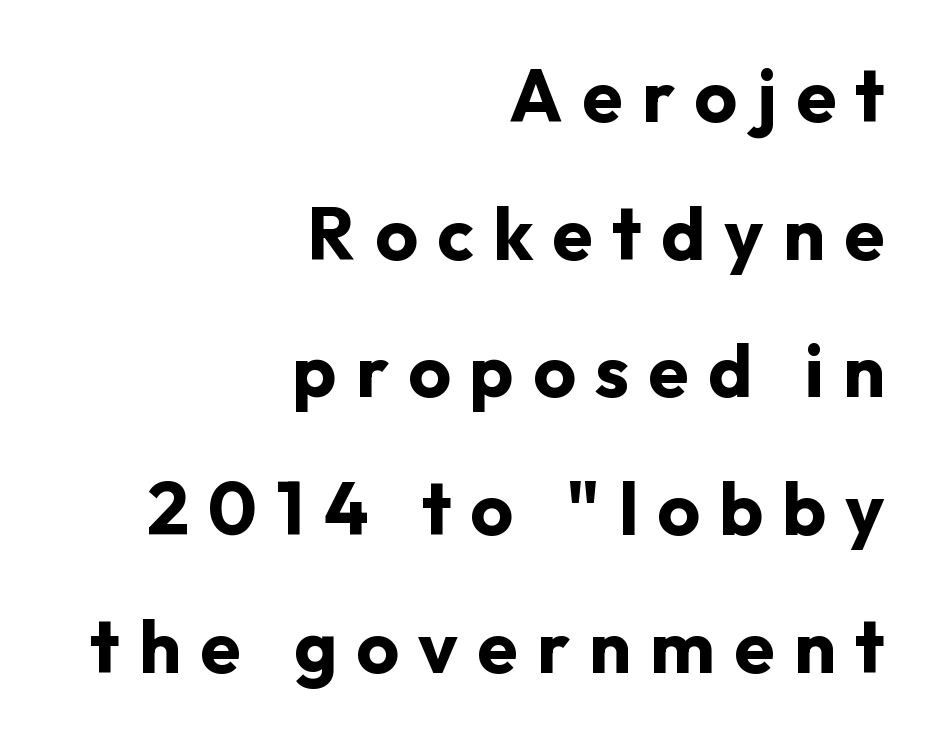
Casual observation: everything's shoved over to the right. Character widths vary here, with narrow letters taking less room than wide ones. Stroke thickness is high; the sample reads as a true bold. Posture: straight, roman, zero tilt. Observe the absence of serifs on each vertical stroke in this sample.
